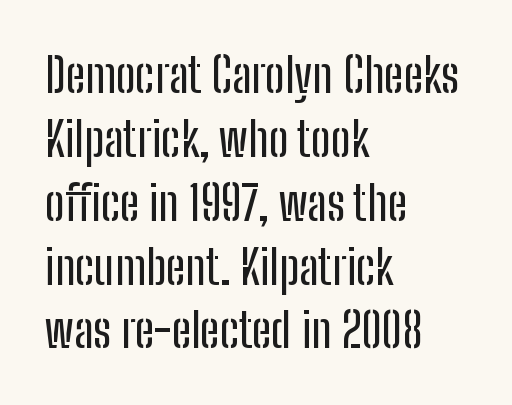
One-word summary of the alignment: left. Examine the stroke ends and you'll find no serifs. The type sits square on the baseline with zero lean. Letter spacing: default. Students, observe: this is what conventionally led text looks like.
